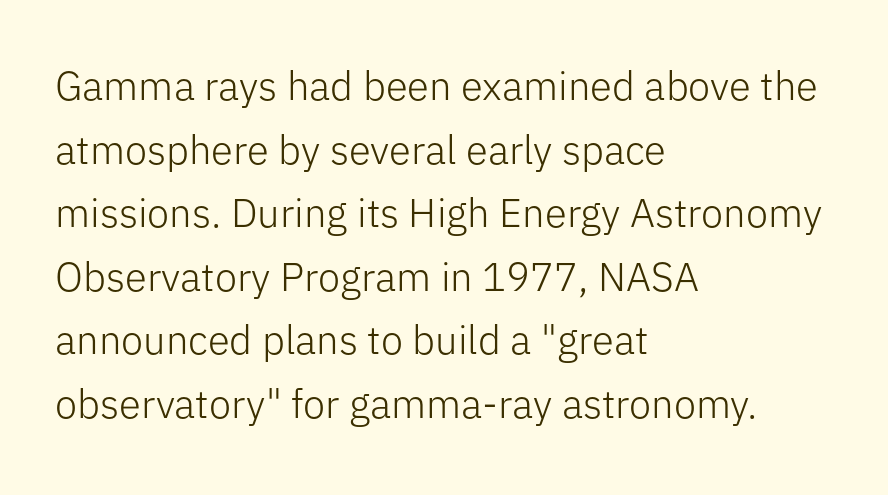
Q: Is the text bold? A: No.
Q: Is the text italic (slanted)? A: No, it is upright.
Q: Is the typeface a serif or a sans-serif typeface? A: Sans-serif.
Q: Is the text underlined? A: No.
Q: How is the paragraph aligned? A: Left-aligned.
Q: Is the spacing between letters normal or unusually wide? A: Normal.
Q: Is the spacing between lines tight, normal or loose? A: Normal.
Q: Width (condensed, normal, or wide)? A: Normal.
Q: Stroke contrast? A: Low.
Q: x-height? A: Medium.
Q: Monospaced? A: No.
